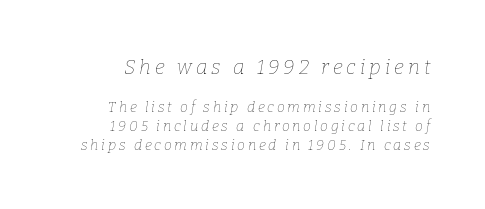
{"italic": "yes", "lean": "right", "slant_degrees": 9, "bold": "no", "underline": "no", "line_spacing": "normal", "line_spacing_ratio": 1.35, "letter_spacing": "wide", "letter_spacing_em": 0.2, "larger_block": "first", "size_ratio": 1.43, "glyph_px": 20}
